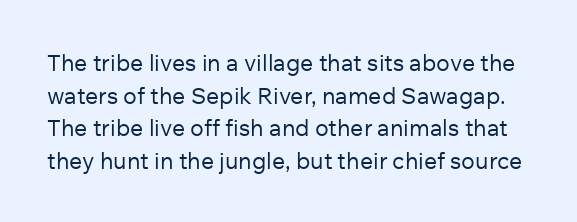
This reads as an unemphasized weight, regular at the heaviest. Honestly, there is no underline to notice here at all. The type is set solid horizontally, with unmodified tracking. If you measured baseline to baseline, you'd find a middling distance.
